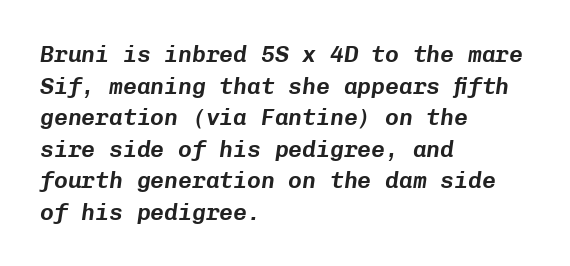
Nobody touched the tracking dial on this one. These lines stack with their left ends in a neat column. The designer left line spacing at the default. Posture: slanted.
